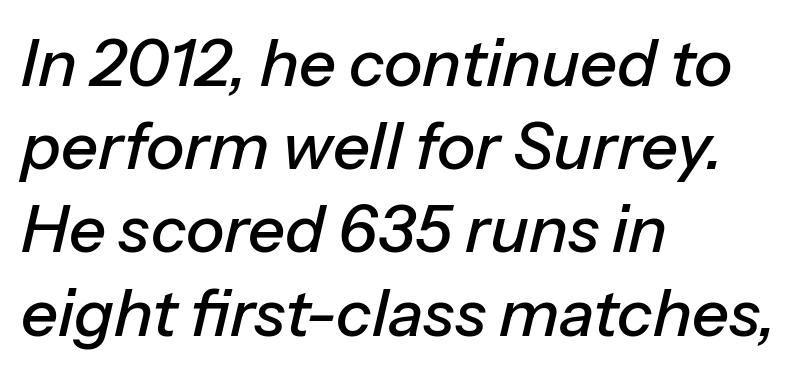
The image shows 65 px text type, italic (leaning right); set left-aligned, normal line spacing (1.28x), normal letter spacing, not underlined; low stroke contrast and a medium x-height.
